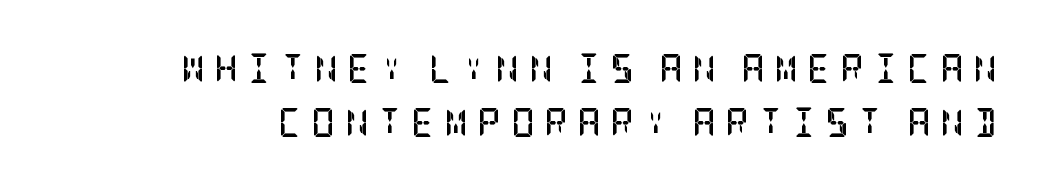
Does the type have serifs? Yes, each stem ends in a small foot. Its strokes are broad and dark, the hallmark of bold type. Italic: no, the glyphs are upright roman. Type without underlining. Between one letter and the next there's a generous, obvious gap.
